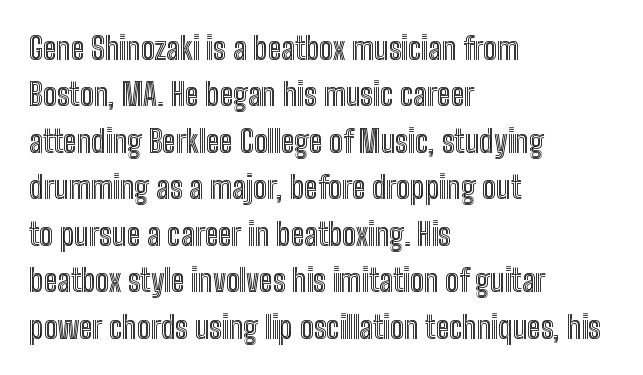
{"italic": "no", "width": "condensed", "x_height": "medium", "monospaced": "no", "underline": "no", "align": "left", "line_spacing": "normal", "line_spacing_ratio": 1.5, "letter_spacing": "normal", "letter_spacing_em": 0.0, "glyph_px": 31}
